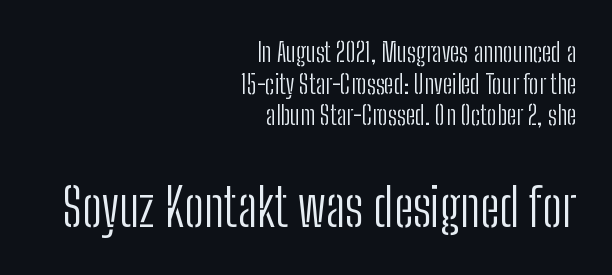
The image shows 53 px light, condensed sans-serif type, upright; set right-aligned, line spacing 1.22x, normal letter spacing, not underlined; the second (bottom) block is 2.04x larger; low stroke contrast and a medium x-height.
